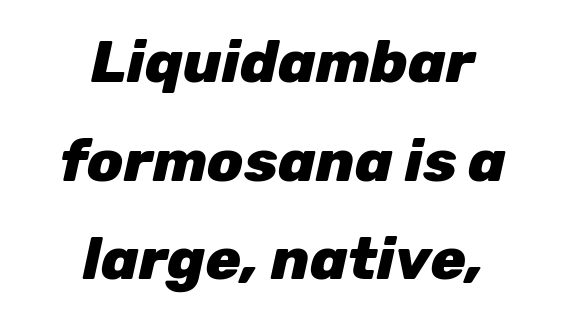
Is there much room between lines? A standard amount, neither cramped nor airy. The rendering uses a bold face; every stroke is thick and dark. Note the varied advance widths — an 'i' is clearly narrower than an 'm'. When letters slant like this, we call the style italic. Each word holds together tightly as a unit, with standard inter-letter gaps. Teacher's note: observe the equal gaps on both sides — that is centered alignment.
